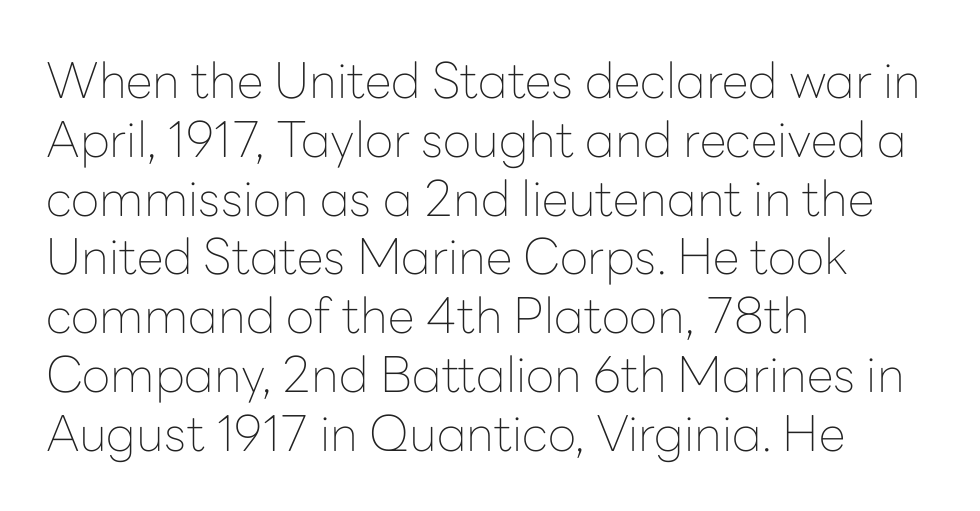
{"serif": "no", "italic": "no", "bold": "no", "weight": "thin", "width": "normal", "stroke_contrast": "low", "x_height": "medium", "monospaced": "no", "underline": "no", "align": "left", "line_spacing_ratio": 1.2, "letter_spacing": "normal", "letter_spacing_em": 0.0, "glyph_px": 49}
